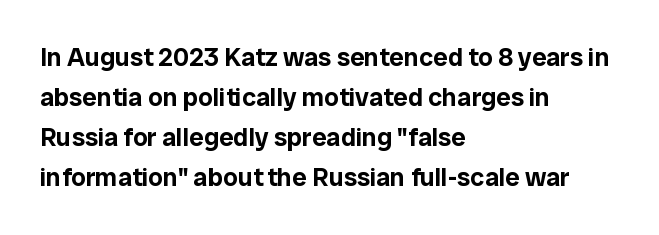
Descender tails drop into unmarked territory. Each word holds together tightly as a unit, with standard inter-letter gaps. Style check: upright. A student would call this left alignment; a typographer would say flush left, rag right. If you measured baseline to baseline, you'd find a middling distance.
